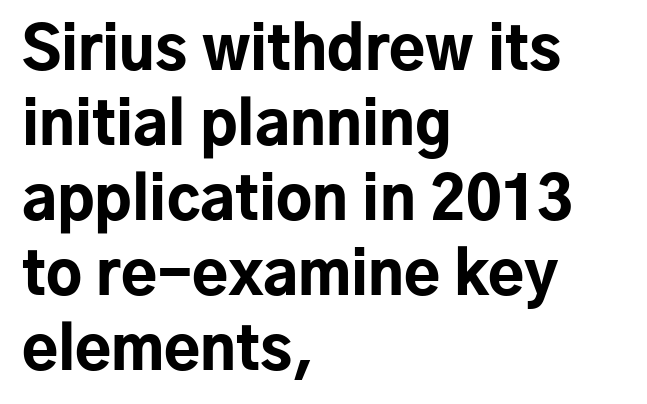
The image shows 59 px bold sans-serif type, upright; set left-aligned, normal line spacing (1.27x), normal letter spacing, not underlined; low stroke contrast and a medium x-height.
